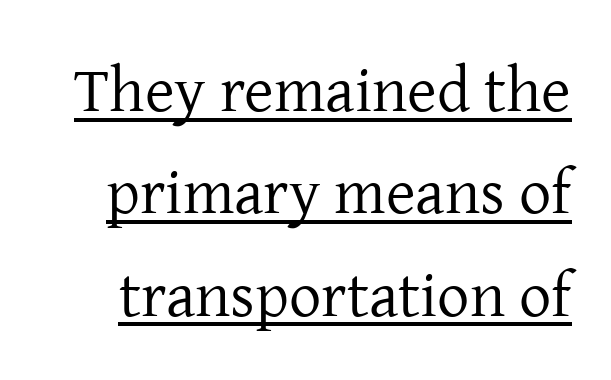
The image shows 64 px regular-weight serif type, upright; set normal line spacing (1.6x), normal letter spacing, underlined; low stroke contrast and a medium x-height.
